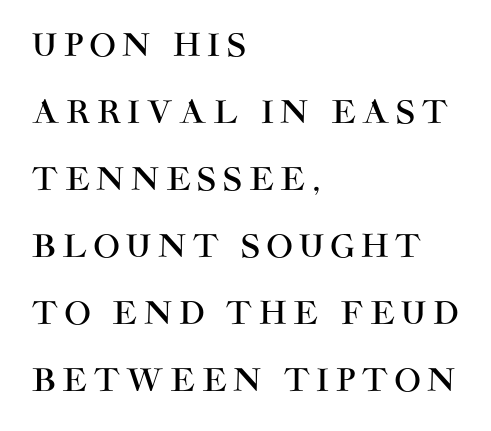
Q: Is the text italic (slanted)? A: No, it is upright.
Q: Is the typeface a serif or a sans-serif typeface? A: Sans-serif.
Q: Is the text underlined? A: No.
Q: How is the paragraph aligned? A: Left-aligned.
Q: Is the spacing between letters normal or unusually wide? A: Unusually wide.
Q: Is the spacing between lines tight, normal or loose? A: Loose.
Q: Width (condensed, normal, or wide)? A: Normal.
Q: Stroke contrast? A: High.
Q: x-height? A: Large.
Q: Monospaced? A: No.
